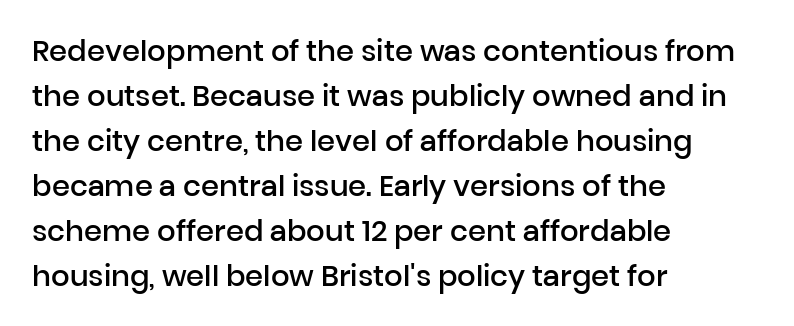
{"serif": "no", "italic": "no", "bold": "semi", "weight": "semibold", "width": "normal", "stroke_contrast": "low", "x_height": "medium", "monospaced": "no", "underline": "no", "align": "left", "line_spacing": "normal", "line_spacing_ratio": 1.55, "letter_spacing": "normal", "letter_spacing_em": 0.0, "glyph_px": 29}
